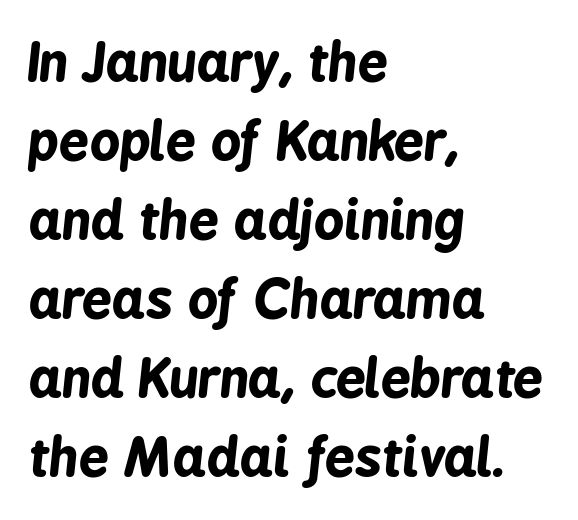
The image shows 53 px bold, condensed type, italic (leaning right); set left-aligned, normal line spacing (1.49x), normal letter spacing, not underlined; low stroke contrast and a medium x-height.
